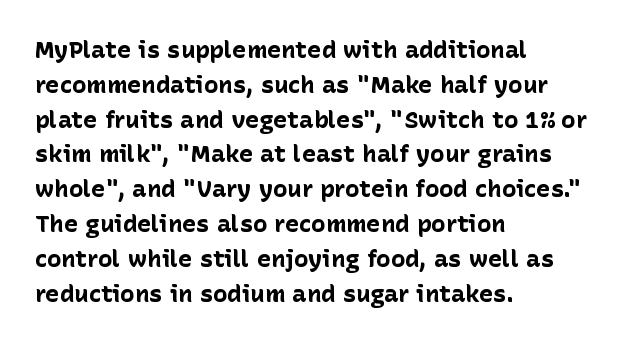
Nope, not italic — everything's standing straight. The passage shown has conventional tracking throughout. Bold? Absolutely — the strokes are thick and heavy. If you drew a ruler down the left edge, every line would touch it. The gap between lines stays unmarked. Horizontal bands of white between lines are of average thickness.
